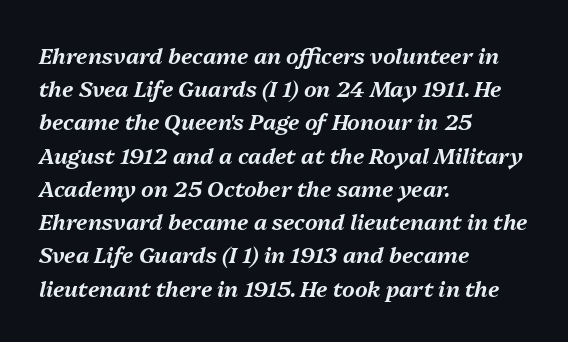
Q: Is the text italic (slanted)? A: Yes, it leans right by about 13 degrees.
Q: Is the text underlined? A: No.
Q: How is the paragraph aligned? A: Left-aligned.
Q: Is the spacing between letters normal or unusually wide? A: Normal.
Q: Is the spacing between lines tight, normal or loose? A: Normal.
